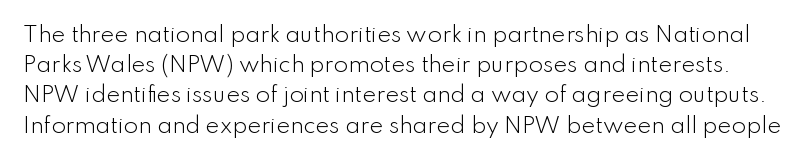
The image shows 21 px text type, upright; set normal line spacing (1.44x), normal letter spacing, not underlined.
